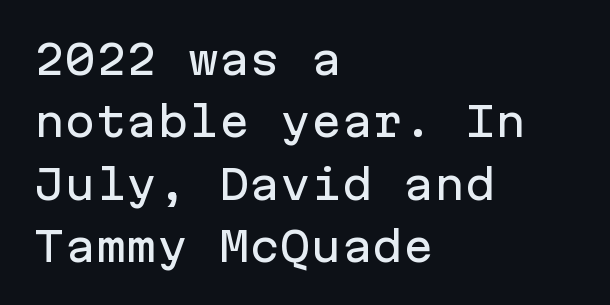
{"serif": "no", "italic": "no", "width": "normal", "stroke_contrast": "low", "x_height": "medium", "monospaced": "yes", "underline": "no", "align": "left", "line_spacing": "normal", "line_spacing_ratio": 1.52, "letter_spacing": "normal", "letter_spacing_em": 0.0, "glyph_px": 41}
